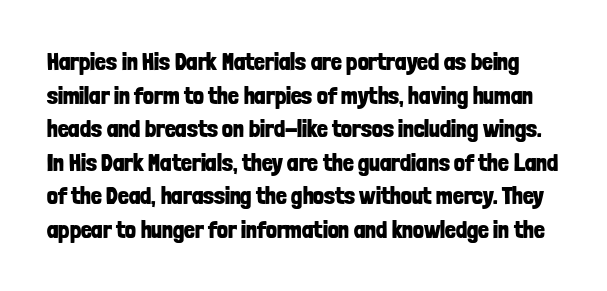
The typesetting leans heavy: a genuine bold. Leading matches the norm, producing a regular column. Plain, unruled lines of type. Between one letter and the next there's only the usual sliver of space. Unlike italic type, these characters show no tilt at all.
